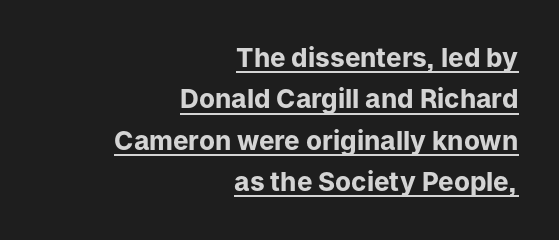
No italicization has been applied; the sample stays upright. The strokes are fattened all the way to bold. Descenders here cross a horizontal rule under the line. Does the leading feel generous? No, just average. The rendering keeps characters at their native spacing.
